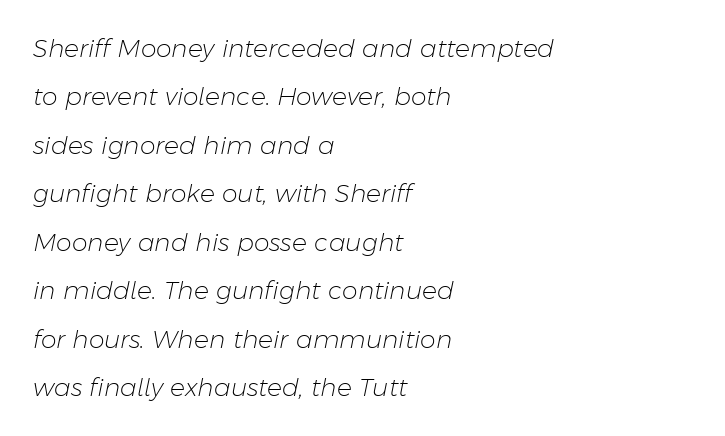
{"italic": "yes", "lean": "right", "slant_degrees": 11, "bold": "no", "underline": "no", "align": "left", "line_spacing": "loose", "line_spacing_ratio": 1.94, "letter_spacing": "normal", "letter_spacing_em": 0.0, "glyph_px": 25}
